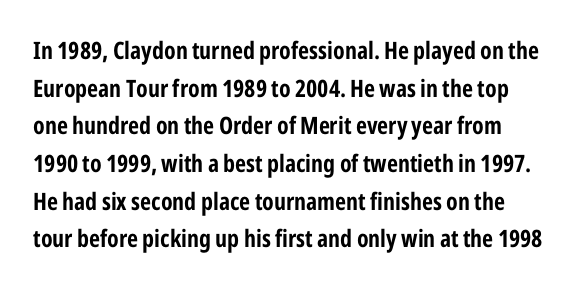
{"italic": "no", "bold": "yes", "underline": "no", "line_spacing": "normal", "line_spacing_ratio": 1.57, "letter_spacing": "normal", "letter_spacing_em": 0.0, "glyph_px": 24}
